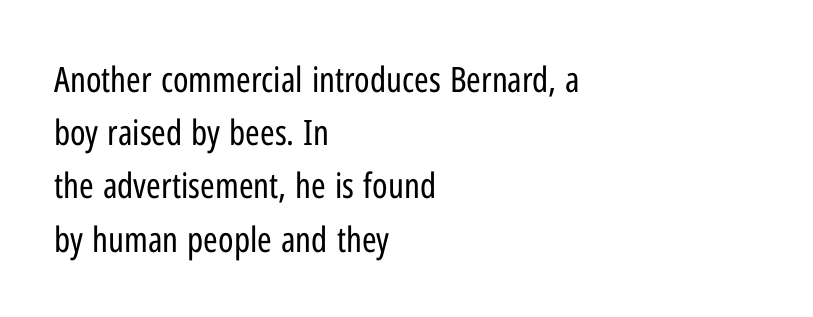
{"serif": "no", "italic": "no", "bold": "no", "weight": "regular", "width": "condensed", "stroke_contrast": "low", "x_height": "medium", "monospaced": "no", "underline": "no", "align": "left", "line_spacing": "normal", "line_spacing_ratio": 1.52, "letter_spacing": "normal", "letter_spacing_em": 0.0, "glyph_px": 35}
